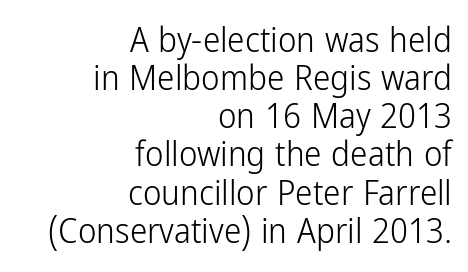
{"serif": "no", "italic": "no", "bold": "no", "weight": "light", "width": "condensed", "stroke_contrast": "low", "x_height": "medium", "monospaced": "no", "underline": "no", "align": "right", "line_spacing": "tight", "line_spacing_ratio": 1.09, "letter_spacing": "normal", "letter_spacing_em": 0.0, "glyph_px": 35}
